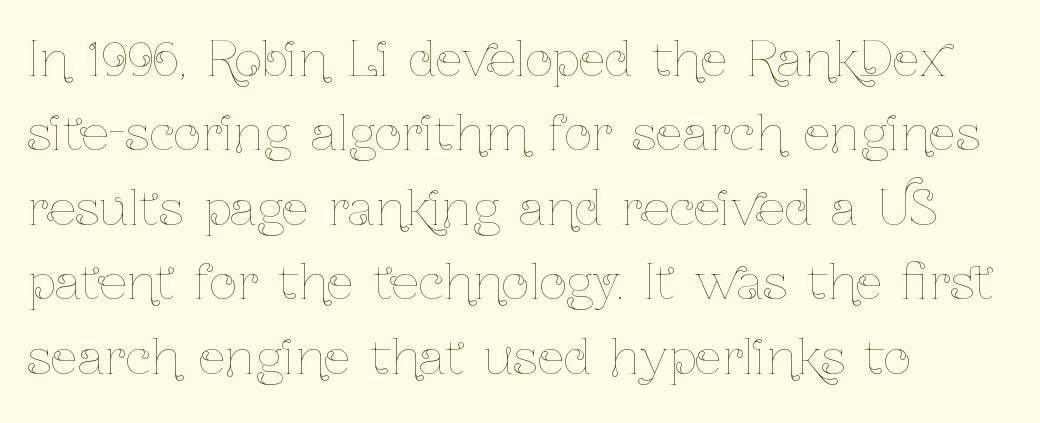
Q: Is the text bold? A: No.
Q: Is the text italic (slanted)? A: No, it is upright.
Q: Is the text underlined? A: No.
Q: How is the paragraph aligned? A: Left-aligned.
Q: Is the spacing between letters normal or unusually wide? A: Normal.
Q: Is the spacing between lines tight, normal or loose? A: Normal.
Q: Width (condensed, normal, or wide)? A: Condensed.
Q: Stroke contrast? A: Low.
Q: x-height? A: Medium.
Q: Monospaced? A: No.
